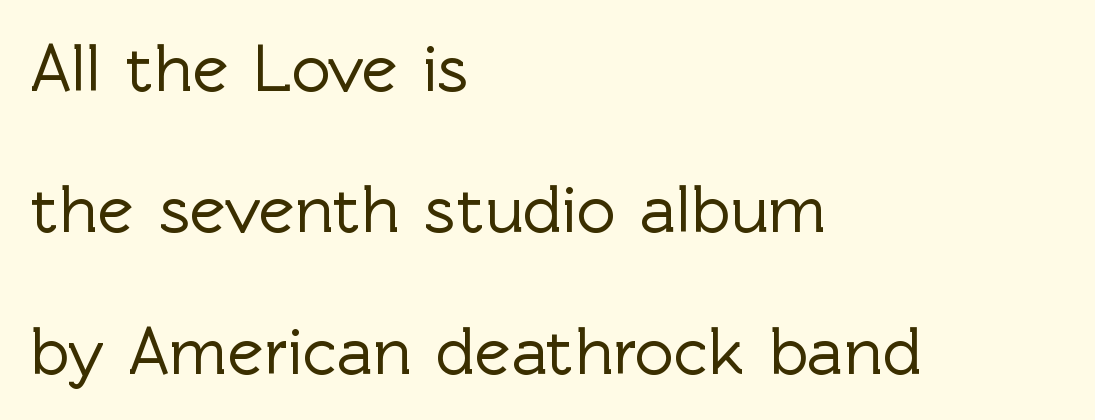
Q: Is the text italic (slanted)? A: No, it is upright.
Q: Is the typeface a serif or a sans-serif typeface? A: Sans-serif.
Q: Is the text underlined? A: No.
Q: How is the paragraph aligned? A: Left-aligned.
Q: Is the spacing between letters normal or unusually wide? A: Normal.
Q: Is the spacing between lines tight, normal or loose? A: Loose.
Q: Width (condensed, normal, or wide)? A: Normal.
Q: x-height? A: Medium.
Q: Monospaced? A: No.
